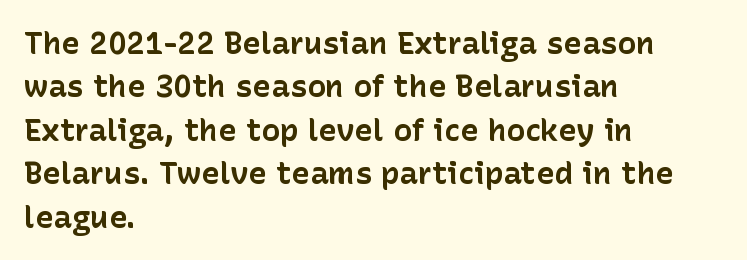
{"serif": "no", "italic": "no", "bold": "yes", "weight": "bold", "width": "normal", "stroke_contrast": "low", "x_height": "medium", "monospaced": "no", "underline": "no", "align": "left", "line_spacing": "normal", "line_spacing_ratio": 1.4, "letter_spacing": "normal", "letter_spacing_em": 0.0, "glyph_px": 31}
